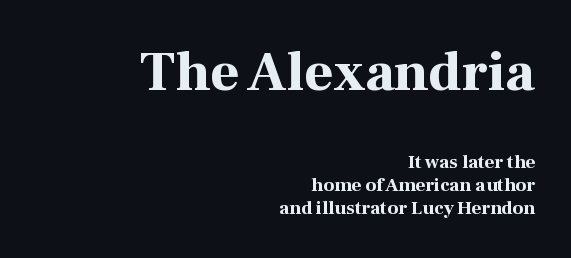
{"serif": "yes", "italic": "no", "bold": "yes", "weight": "bold", "width": "normal", "stroke_contrast": "high", "x_height": "medium", "monospaced": "no", "underline": "no", "align": "right", "line_spacing_ratio": 1.22, "letter_spacing": "normal", "letter_spacing_em": 0.0, "larger_block": "first", "size_ratio": 2.95, "glyph_px": 56}
